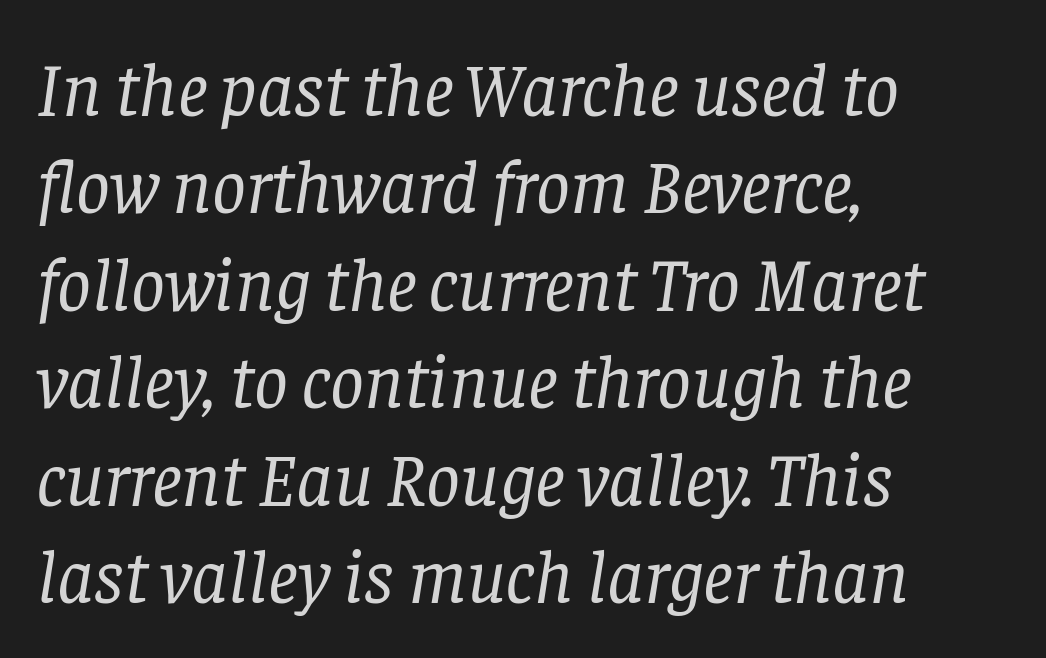
{"serif": "yes", "italic": "yes", "lean": "right", "slant_degrees": 8, "bold": "no", "weight": "regular", "width": "normal", "stroke_contrast": "low", "x_height": "large", "monospaced": "no", "underline": "no", "align": "left", "line_spacing": "normal", "line_spacing_ratio": 1.3, "letter_spacing": "normal", "letter_spacing_em": 0.0, "glyph_px": 75}
